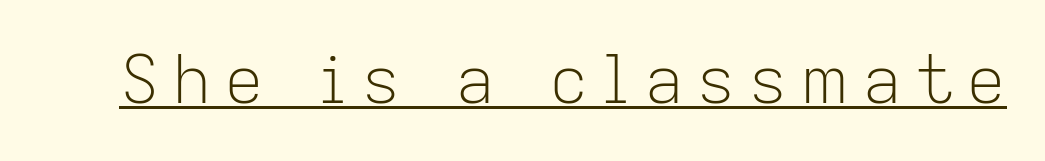
Compared with undecorated copy, this sample adds a rule below the words. Serifs: no, the terminals of the letterforms are clean. Unbolded letterforms with no extra heft. Posture: upright roman. Varying glyph widths throughout — classic text-font behaviour.
